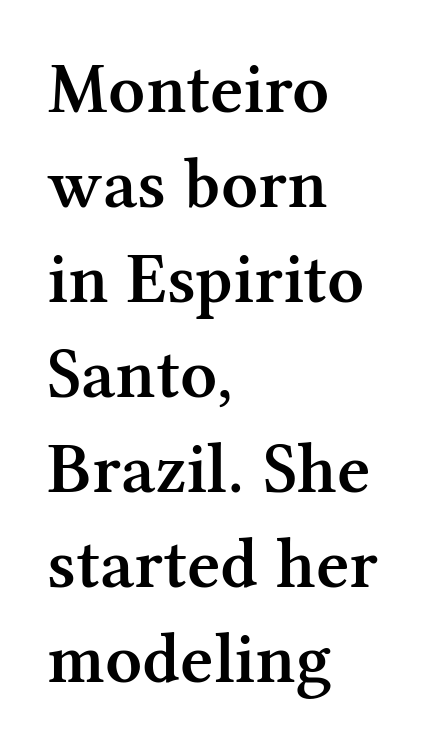
The image shows 72 px semibold serif type, upright; set left-aligned, normal line spacing (1.32x), normal letter spacing, not underlined; medium stroke contrast and a medium x-height.
